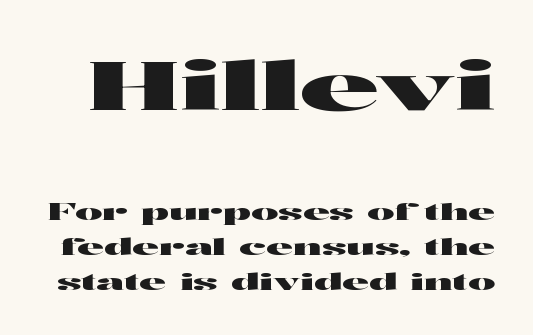
Q: Is the text italic (slanted)? A: No, it is upright.
Q: Is the typeface a serif or a sans-serif typeface? A: Sans-serif.
Q: Is the text underlined? A: No.
Q: Is the spacing between letters normal or unusually wide? A: Normal.
Q: Is the spacing between lines tight, normal or loose? A: Normal.
Q: Which block of text is set in a larger size, the first (top) or the second (bottom)? A: The first (top) one.
Q: Width (condensed, normal, or wide)? A: Wide.
Q: Stroke contrast? A: High.
Q: x-height? A: Medium.
Q: Monospaced? A: No.
